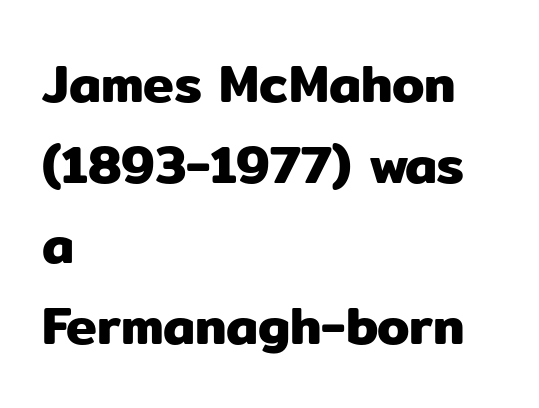
{"serif": "no", "italic": "no", "width": "normal", "stroke_contrast": "low", "x_height": "medium", "monospaced": "no", "underline": "no", "align": "left", "line_spacing": "normal", "line_spacing_ratio": 1.55, "letter_spacing": "normal", "letter_spacing_em": 0.0, "glyph_px": 52}
